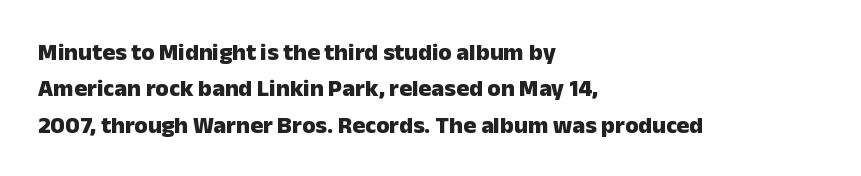
The designer left line spacing at the default. The horizontal fit of the characters is conventional and even. The specimen reads as upright at a glance. The passage shown is not underscored anywhere. The letters are bold, with thick, heavy strokes.
